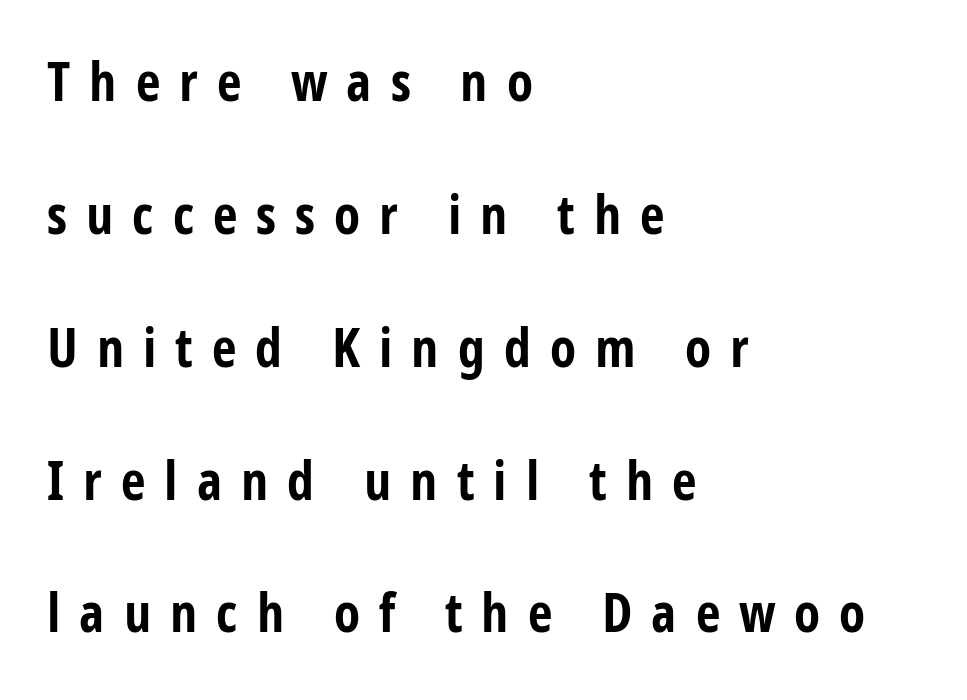
The string is rendered with underlining switched off. Horizontal alignment here is leftward, the default for most running prose. A great deal of white space separates one row of letters from the next. Each word looks stretched out because of the extra space between its letters. The letters are bold, with thick, heavy strokes.
